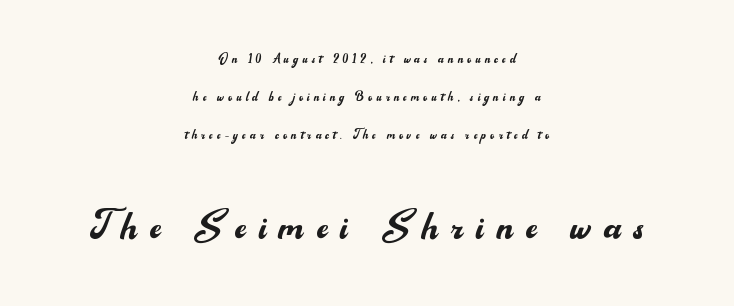
Q: Is the text bold? A: No.
Q: Is the text italic (slanted)? A: Yes.
Q: Is the typeface a serif or a sans-serif typeface? A: Sans-serif.
Q: Is the text underlined? A: No.
Q: How is the paragraph aligned? A: Centered.
Q: Is the spacing between letters normal or unusually wide? A: Unusually wide.
Q: Is the spacing between lines tight, normal or loose? A: Loose.
Q: Which block of text is set in a larger size, the first (top) or the second (bottom)? A: The second (bottom) one.
Q: Width (condensed, normal, or wide)? A: Normal.
Q: Stroke contrast? A: Medium.
Q: x-height? A: Small.
Q: Monospaced? A: No.
